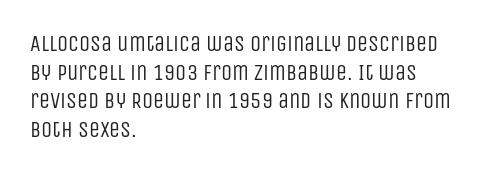
Check the space under the baseline: it is left empty. Characters follow at the spacing the type designer built in. These glyphs show unthickened strokes, regular width or finer. This is the regular roman posture of the typeface. A typesetter would call this leading conventional body-copy spacing. The compositor pushed each line to the left boundary.
